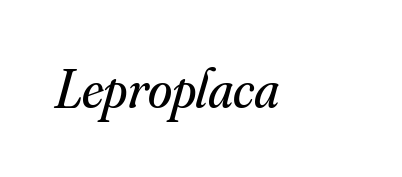
Q: Is the text bold? A: No.
Q: Is the text italic (slanted)? A: Yes, it leans right by about 16 degrees.
Q: Is the typeface a serif or a sans-serif typeface? A: Serif.
Q: Is the text underlined? A: No.
Q: Is the spacing between letters normal or unusually wide? A: Normal.
Q: Width (condensed, normal, or wide)? A: Normal.
Q: Stroke contrast? A: Medium.
Q: x-height? A: Small.
Q: Monospaced? A: No.
